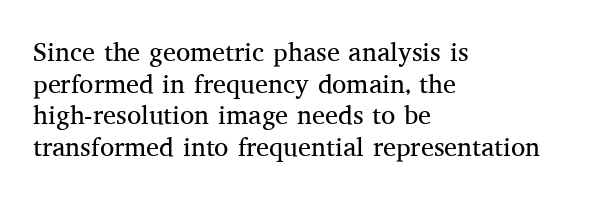
Nope, not italic — everything's standing straight. The font is comparable to plain body text, perhaps lighter. Inter-character spacing is left at the font's built-in metrics. The zone under the glyphs is completely vacant. These lines are set flush left with a ragged right edge.
